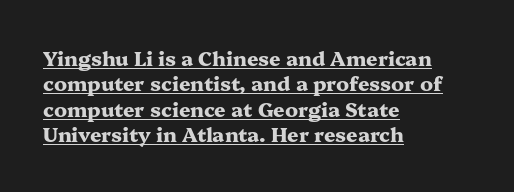
Quick note: interline space is typical. Horizontally, the lines are justified to the leading edge only. In designer terms, the underline attribute is active on this setting. Students, note that the glyphs here touch the page at normal intervals. Does the weight exceed regular? Yes, all the way to bold.
